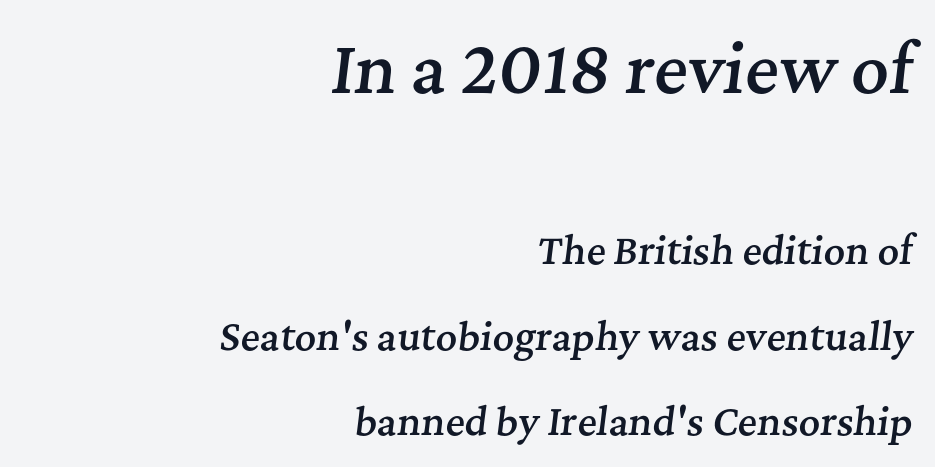
The face used here is proportionally spaced, like ordinary book or web type. Which of the two is more prominent by size? The first, at the top. Typeset ragged left — the right edge is the straight one. Slightly chunky letters — semibold, I'd say, not full bold. Is there much room between lines? Yes — plenty of vertical air separates them. The tracking reads as untouched default to a designer's eye.
